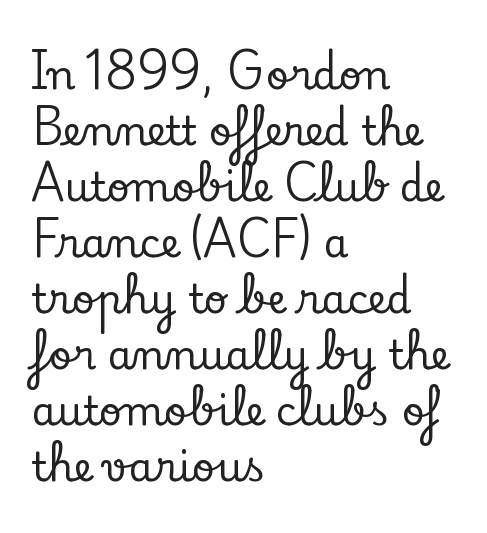
{"italic": "no", "width": "normal", "stroke_contrast": "low", "x_height": "small", "monospaced": "no", "underline": "no", "align": "left", "line_spacing": "normal", "line_spacing_ratio": 1.4, "letter_spacing": "normal", "letter_spacing_em": 0.0, "glyph_px": 40}
